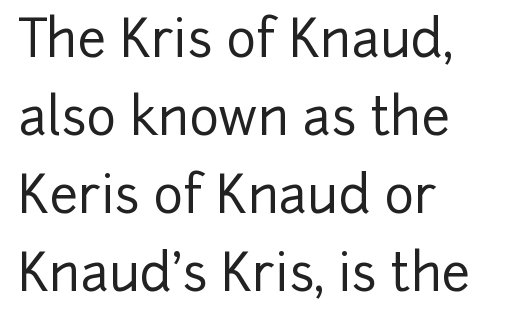
Q: Is the text italic (slanted)? A: No, it is upright.
Q: Is the typeface a serif or a sans-serif typeface? A: Sans-serif.
Q: Is the text underlined? A: No.
Q: How is the paragraph aligned? A: Left-aligned.
Q: Is the spacing between letters normal or unusually wide? A: Normal.
Q: Is the spacing between lines tight, normal or loose? A: Normal.
Q: Width (condensed, normal, or wide)? A: Normal.
Q: Stroke contrast? A: Low.
Q: x-height? A: Medium.
Q: Monospaced? A: No.
